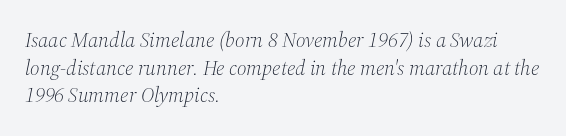
Q: Is the text bold? A: No.
Q: Is the text italic (slanted)? A: Yes, it leans right by about 12 degrees.
Q: Is the text underlined? A: No.
Q: How is the paragraph aligned? A: Left-aligned.
Q: Is the spacing between letters normal or unusually wide? A: Normal.
Q: Is the spacing between lines tight, normal or loose? A: Normal.
